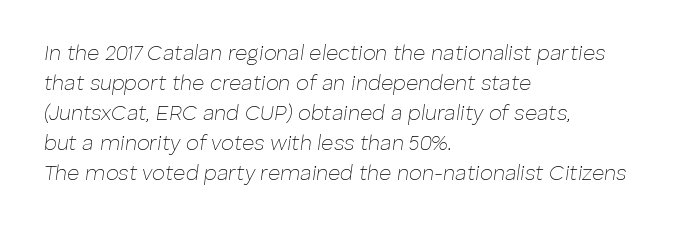
The image shows 21 px text type, italic (leaning right); set left-aligned, normal line spacing (1.43x), normal letter spacing, not underlined.
